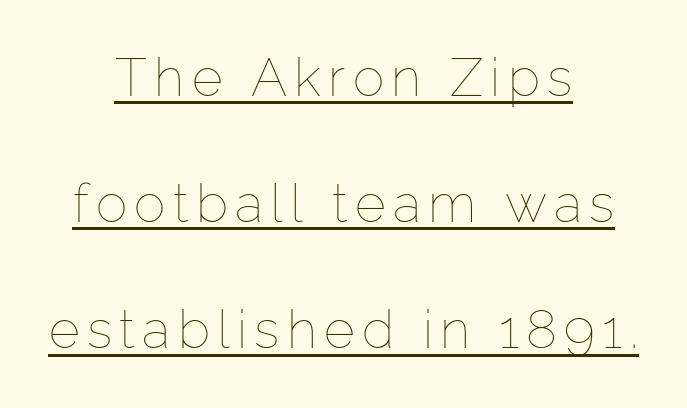
Is the type heavy? It reads as light-to-regular instead. These lines are rendered in a variable-pitch font. The compositor balanced each line on the midline. Posture: straight, roman, zero tilt.
